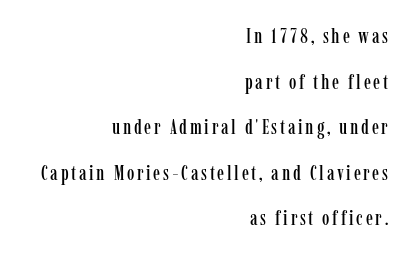
Q: Is the text italic (slanted)? A: No, it is upright.
Q: Is the text underlined? A: No.
Q: How is the paragraph aligned? A: Right-aligned.
Q: Is the spacing between lines tight, normal or loose? A: Loose.
